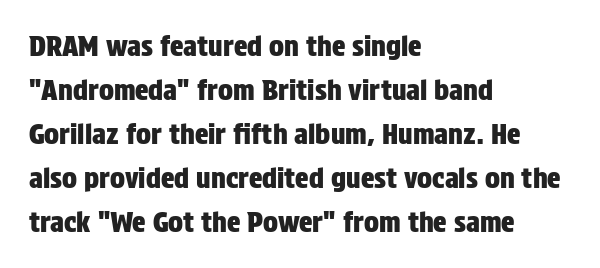
Q: Is the text italic (slanted)? A: No, it is upright.
Q: Is the typeface a serif or a sans-serif typeface? A: Sans-serif.
Q: Is the text underlined? A: No.
Q: How is the paragraph aligned? A: Left-aligned.
Q: Is the spacing between letters normal or unusually wide? A: Normal.
Q: Is the spacing between lines tight, normal or loose? A: Normal.
Q: Width (condensed, normal, or wide)? A: Condensed.
Q: Stroke contrast? A: Low.
Q: x-height? A: Large.
Q: Monospaced? A: No.
